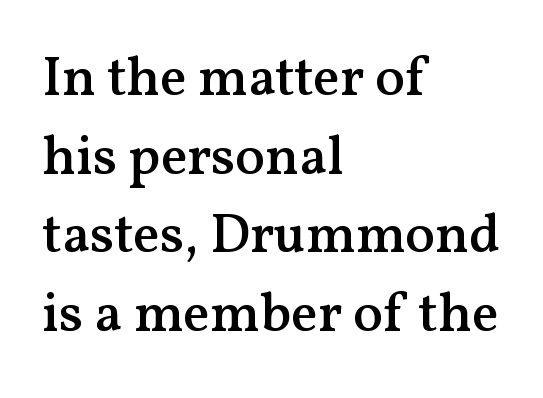
Q: Is the text bold? A: Semi-bold.
Q: Is the text italic (slanted)? A: No, it is upright.
Q: Is the typeface a serif or a sans-serif typeface? A: Serif.
Q: Is the text underlined? A: No.
Q: How is the paragraph aligned? A: Left-aligned.
Q: Is the spacing between letters normal or unusually wide? A: Normal.
Q: Is the spacing between lines tight, normal or loose? A: Normal.
Q: Width (condensed, normal, or wide)? A: Normal.
Q: Stroke contrast? A: Medium.
Q: x-height? A: Medium.
Q: Monospaced? A: No.
